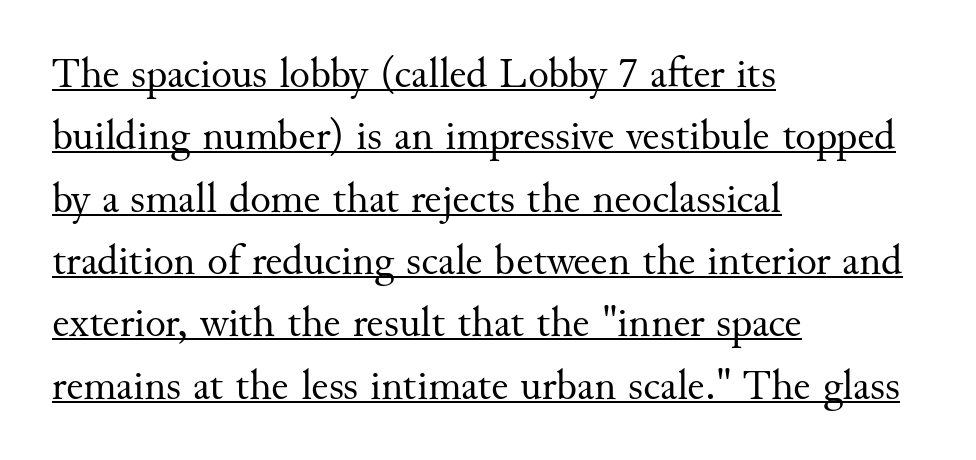
The image shows 43 px regular-weight serif type, upright; set left-aligned, normal line spacing (1.45x), normal letter spacing, underlined; medium stroke contrast and a small x-height.
